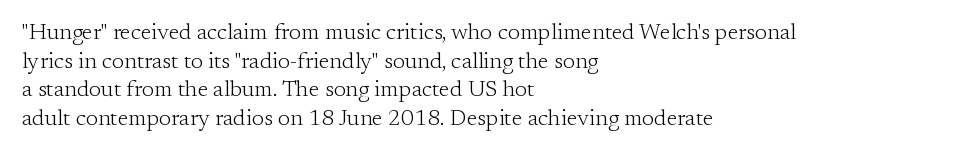
Beneath every word, the page is bare. On a weight scale, this lands at 450 or below. Look at the tracking — it's just the regular setting, nothing added. The typesetter chose a ragged-right arrangement here. Upright lettering throughout.
